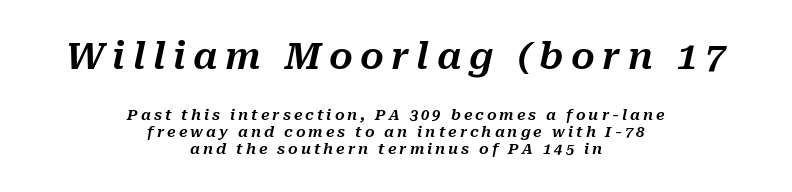
The image shows 37 px text type, italic (leaning right); set centered, tight line spacing (1.14x), unusually wide letter spacing (+0.2 em), not underlined; the first (top) block is 2.47x larger; medium stroke contrast and a medium x-height.
